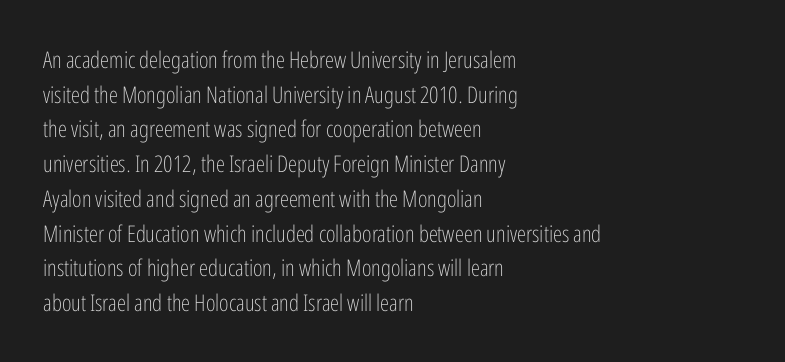
{"italic": "no", "bold": "no", "underline": "no", "align": "left", "line_spacing": "normal", "line_spacing_ratio": 1.51, "letter_spacing": "normal", "letter_spacing_em": 0.0, "glyph_px": 23}
